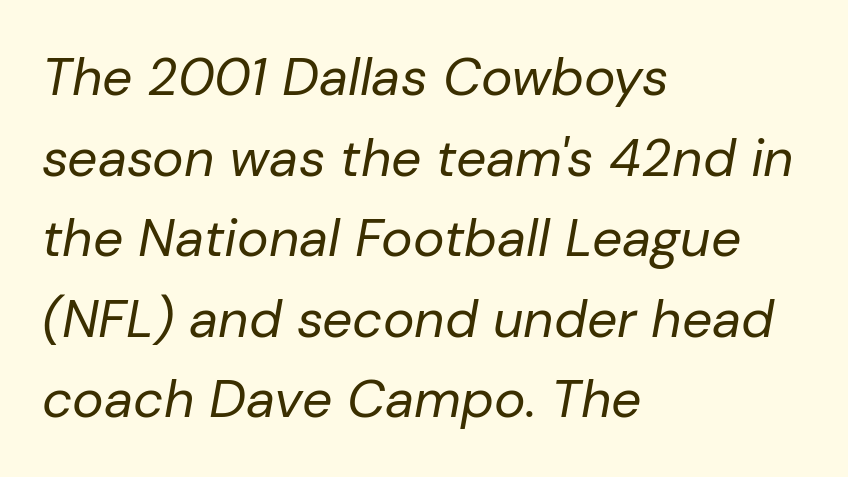
{"italic": "yes", "lean": "right", "slant_degrees": 10, "bold": "no", "weight": "regular", "width": "normal", "stroke_contrast": "low", "x_height": "medium", "monospaced": "no", "underline": "no", "align": "left", "line_spacing": "normal", "line_spacing_ratio": 1.52, "letter_spacing": "normal", "letter_spacing_em": 0.0, "glyph_px": 53}
